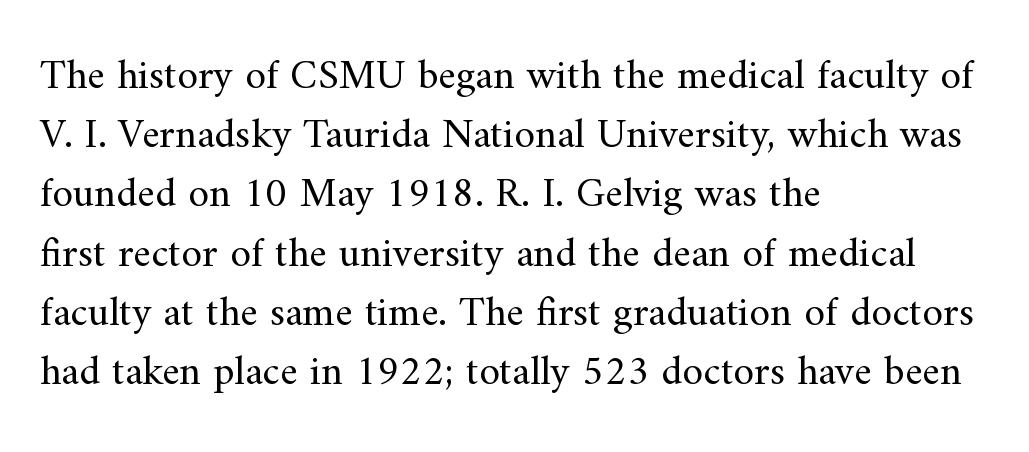
The image shows 42 px regular-weight serif type, upright; set left-aligned, normal line spacing (1.41x), normal letter spacing, not underlined; medium stroke contrast and a small x-height.
